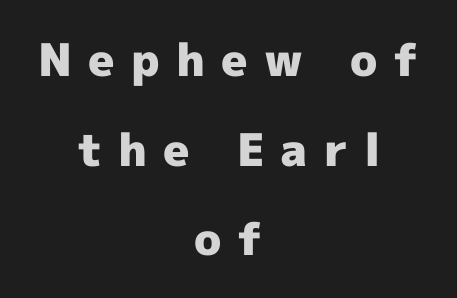
The image shows 45 px heavy sans-serif type, upright; set centered, loose line spacing (1.99x), unusually wide letter spacing (+0.36 em), not underlined; a medium x-height.
